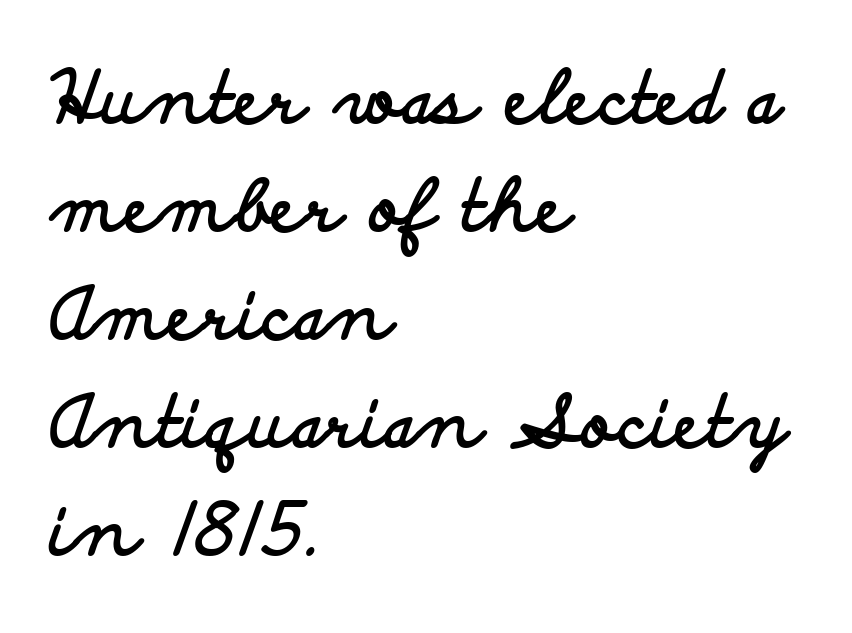
Each new line begins a customary step beneath the previous one. Look at the bottom of the vertical strokes: they stop flat, with no serifs. One-word summary of the alignment: left. A dark, heavy texture on the line: the type is bold.
